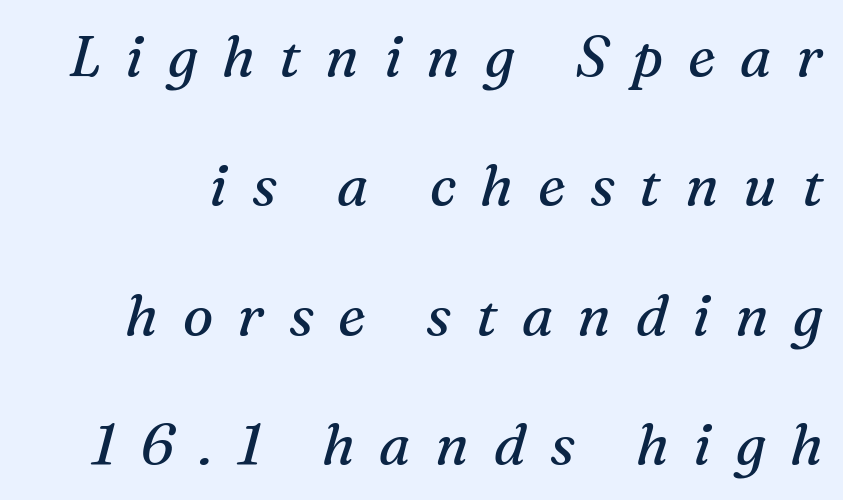
{"serif": "yes", "italic": "yes", "lean": "right", "slant_degrees": 16, "bold": "no", "weight": "regular", "width": "normal", "stroke_contrast": "medium", "x_height": "medium", "monospaced": "no", "underline": "no", "line_spacing": "loose", "line_spacing_ratio": 2.27, "letter_spacing": "wide", "letter_spacing_em": 0.43, "glyph_px": 57}
